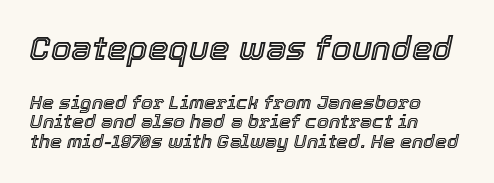
The image shows 33 px text type, italic (leaning right); set left-aligned, tight line spacing (1.04x), normal letter spacing, not underlined; the first (top) block is 1.74x larger; a medium x-height.
